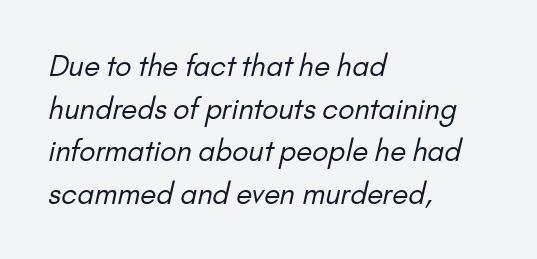
{"serif": "no", "bold": "no", "weight": "regular", "width": "normal", "stroke_contrast": "low", "x_height": "small", "monospaced": "no", "underline": "no", "align": "left", "line_spacing": "normal", "line_spacing_ratio": 1.47, "letter_spacing": "normal", "letter_spacing_em": 0.0, "glyph_px": 29}
